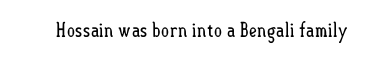
The image shows 20 px text type, upright; set normal letter spacing, not underlined.
